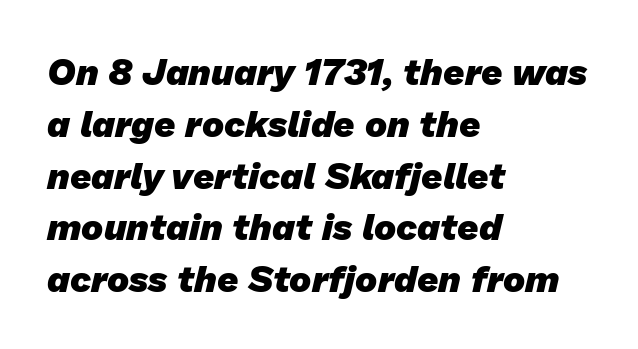
{"serif": "no", "bold": "yes", "weight": "heavy", "width": "normal", "stroke_contrast": "low", "x_height": "medium", "monospaced": "no", "underline": "no", "align": "left", "line_spacing": "normal", "line_spacing_ratio": 1.4, "letter_spacing": "normal", "letter_spacing_em": 0.0, "glyph_px": 37}
